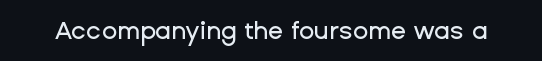
The image shows 25 px text type, upright; set normal letter spacing, not underlined.
